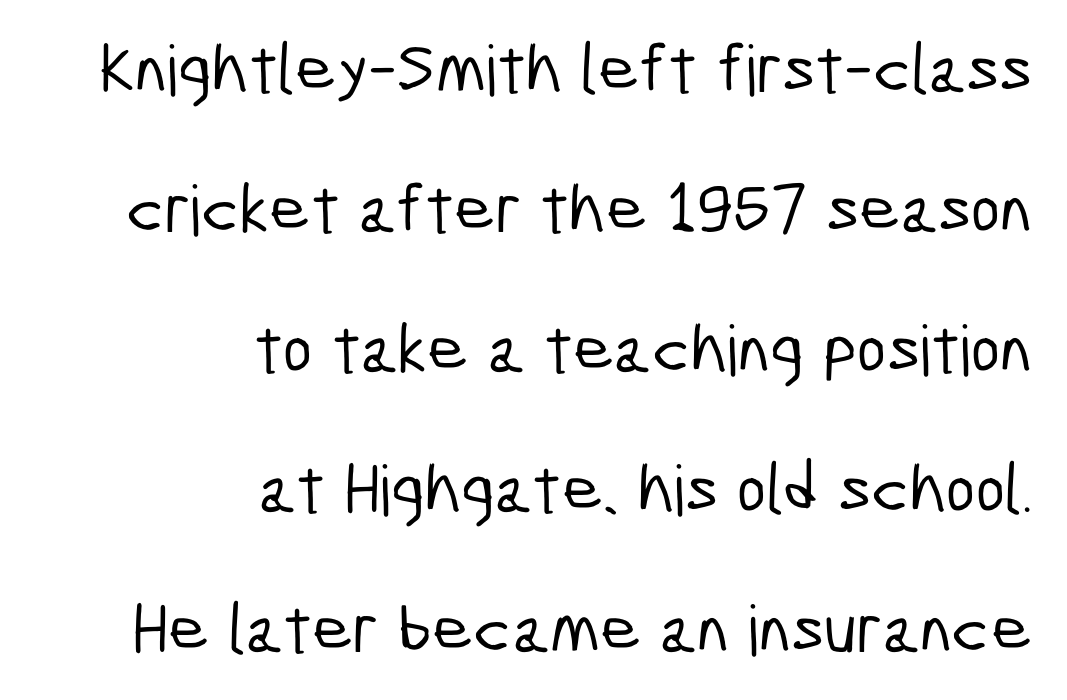
{"serif": "no", "width": "condensed", "stroke_contrast": "low", "x_height": "medium", "monospaced": "no", "underline": "no", "align": "right", "line_spacing": "loose", "line_spacing_ratio": 2.0, "letter_spacing": "normal", "letter_spacing_em": 0.0, "glyph_px": 70}
